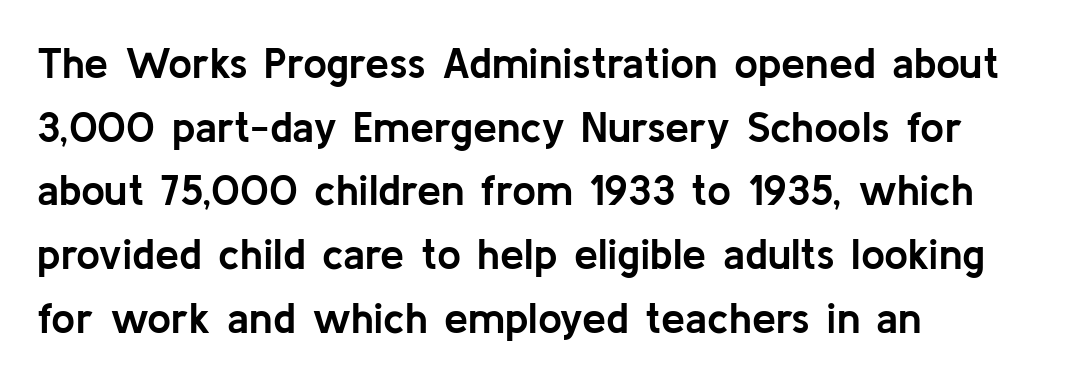
This sample uses plain, unmodified letter spacing. This is sans-serif lettering, the kind often seen on screens and signage. The rendering uses natural spacing where letterforms have individual widths. Horizontally, the lines are justified to the leading edge only. Leading: standard. The letters stand upright; this is a roman face.
